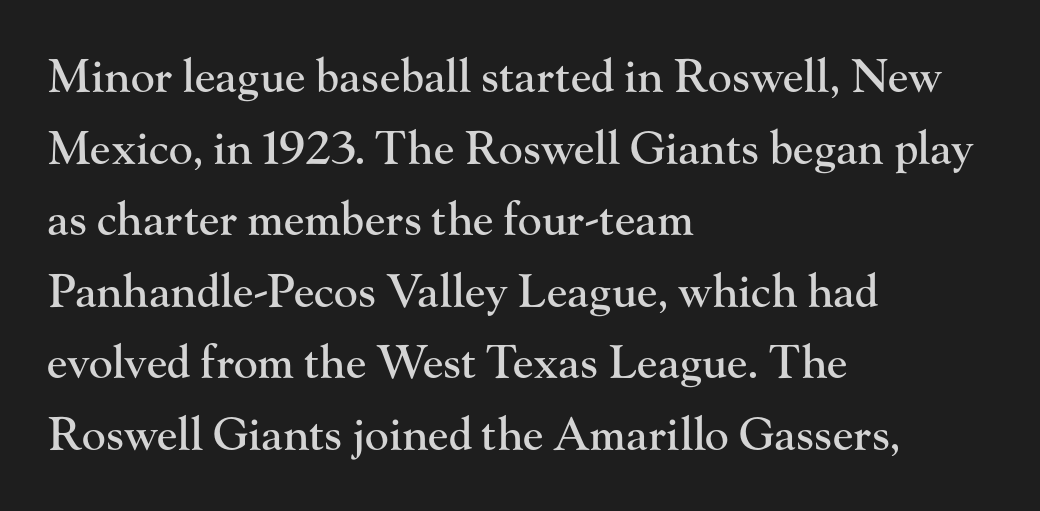
Where is the straight margin? On the left. Regarding serifs, this sample has them. How are the letters spaced? Ordinarily, with no added tracking. These lines were composed using upright roman letters.
